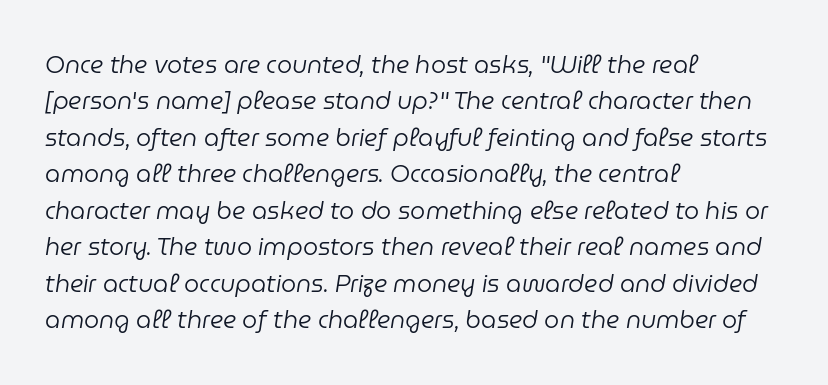
Q: Is the text bold? A: No.
Q: Is the text italic (slanted)? A: Yes, it leans right by about 9 degrees.
Q: Is the text underlined? A: No.
Q: How is the paragraph aligned? A: Left-aligned.
Q: Is the spacing between letters normal or unusually wide? A: Normal.
Q: Is the spacing between lines tight, normal or loose? A: Normal.
